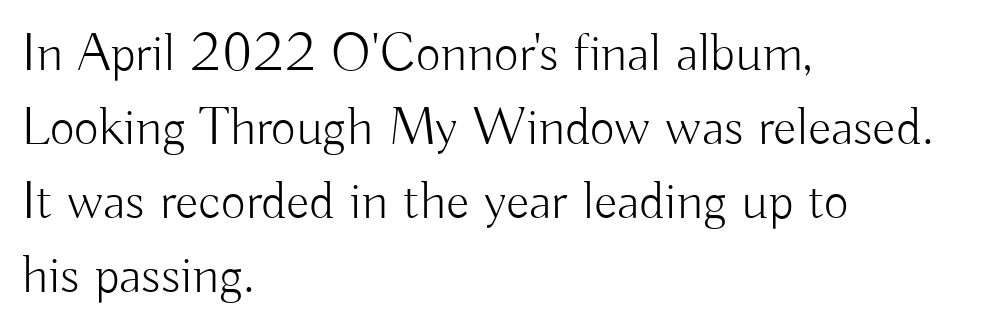
Q: Is the text bold? A: No.
Q: Is the text italic (slanted)? A: No, it is upright.
Q: Is the typeface a serif or a sans-serif typeface? A: Sans-serif.
Q: Is the text underlined? A: No.
Q: How is the paragraph aligned? A: Left-aligned.
Q: Is the spacing between letters normal or unusually wide? A: Normal.
Q: Is the spacing between lines tight, normal or loose? A: Normal.
Q: Width (condensed, normal, or wide)? A: Normal.
Q: Stroke contrast? A: Low.
Q: x-height? A: Small.
Q: Monospaced? A: No.
